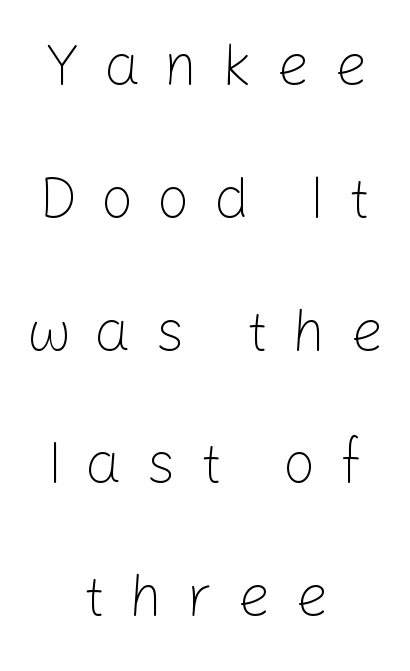
Q: Is the text bold? A: No.
Q: Is the text italic (slanted)? A: No, it is upright.
Q: Is the typeface a serif or a sans-serif typeface? A: Sans-serif.
Q: Is the text underlined? A: No.
Q: How is the paragraph aligned? A: Centered.
Q: Is the spacing between letters normal or unusually wide? A: Unusually wide.
Q: Is the spacing between lines tight, normal or loose? A: Loose.
Q: Width (condensed, normal, or wide)? A: Normal.
Q: Stroke contrast? A: Low.
Q: x-height? A: Medium.
Q: Monospaced? A: No.
